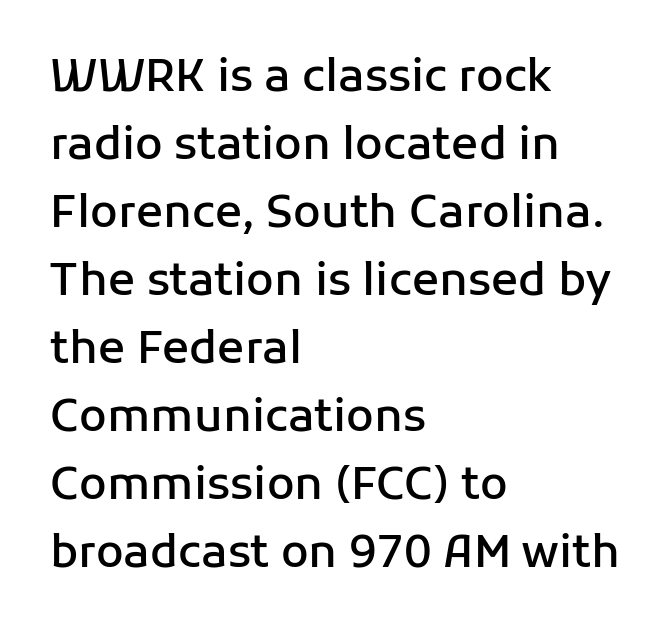
{"serif": "no", "italic": "no", "bold": "semi", "weight": "semibold", "width": "normal", "stroke_contrast": "low", "x_height": "medium", "monospaced": "no", "underline": "no", "align": "left", "line_spacing": "normal", "line_spacing_ratio": 1.51, "letter_spacing": "normal", "letter_spacing_em": 0.0, "glyph_px": 45}
